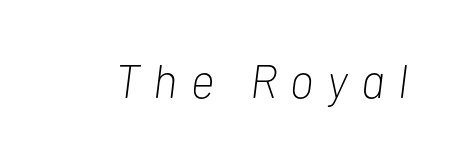
The image shows 47 px light, condensed type, italic (leaning right); set unusually wide letter spacing (+0.29 em), not underlined; low stroke contrast and a medium x-height.
